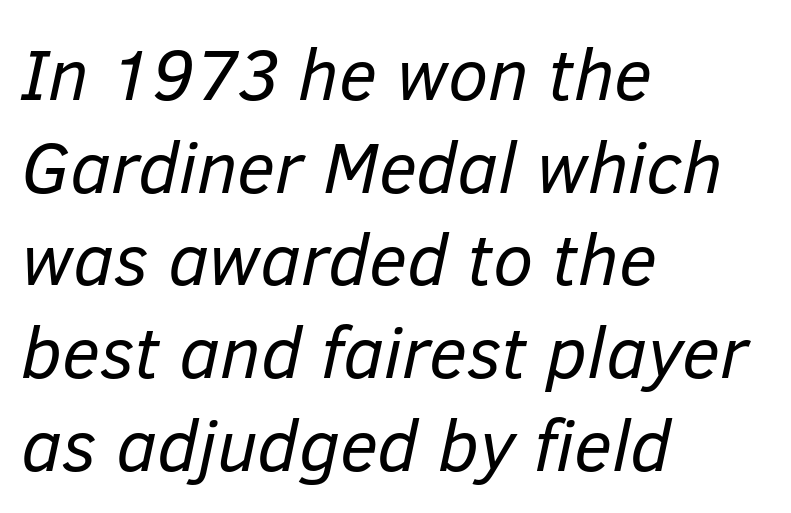
Q: Is the text bold? A: No.
Q: Is the text italic (slanted)? A: Yes, it leans right by about 12 degrees.
Q: Is the text underlined? A: No.
Q: How is the paragraph aligned? A: Left-aligned.
Q: Is the spacing between letters normal or unusually wide? A: Normal.
Q: Is the spacing between lines tight, normal or loose? A: Normal.
Q: Width (condensed, normal, or wide)? A: Normal.
Q: Stroke contrast? A: Low.
Q: x-height? A: Medium.
Q: Monospaced? A: No.
